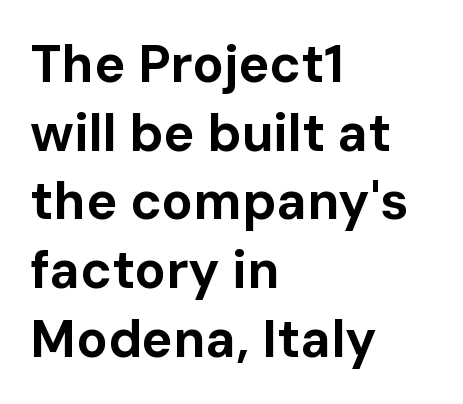
The image shows 52 px bold sans-serif type, upright; set left-aligned, normal line spacing (1.32x), normal letter spacing, not underlined; low stroke contrast and a medium x-height.
